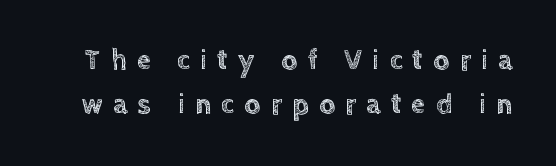
The image shows 28 px text type, upright; set normal line spacing (1.56x), unusually wide letter spacing (+0.37 em), not underlined; a large x-height.
